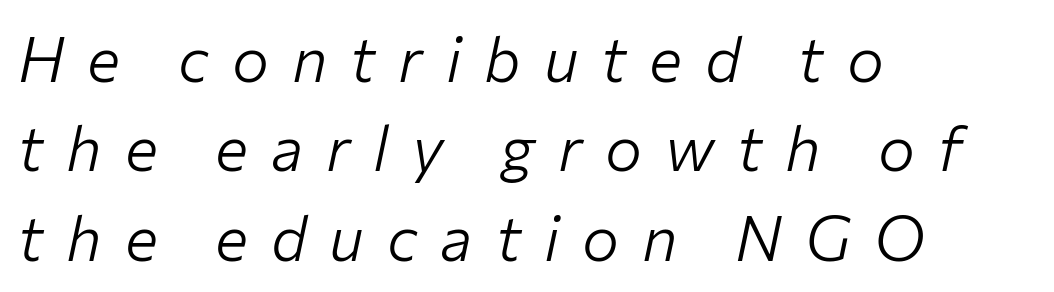
The image shows 62 px light type, italic (leaning right); set left-aligned, normal line spacing (1.44x), unusually wide letter spacing (+0.37 em), not underlined; low stroke contrast and a medium x-height.
